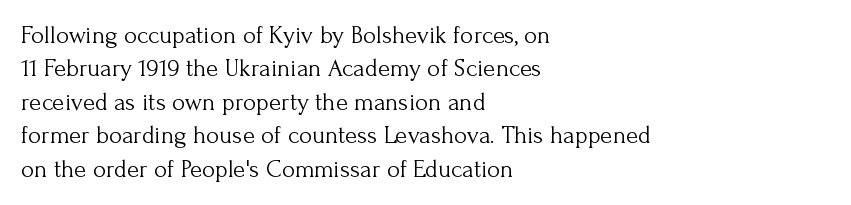
The image shows 25 px text type, upright; set left-aligned, normal line spacing (1.34x), normal letter spacing, not underlined.
